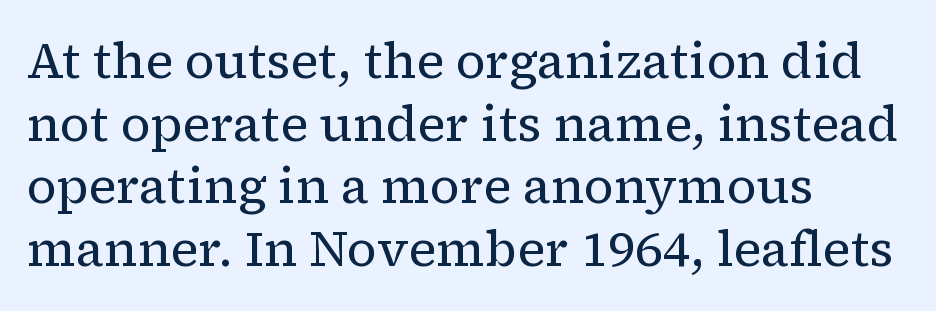
{"serif": "yes", "italic": "no", "bold": "no", "weight": "regular", "width": "normal", "stroke_contrast": "low", "x_height": "medium", "monospaced": "no", "underline": "no", "align": "left", "line_spacing": "normal", "line_spacing_ratio": 1.28, "letter_spacing": "normal", "letter_spacing_em": 0.0, "glyph_px": 49}
